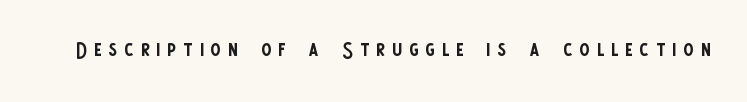
The passage shown is typeset with a sans-serif family. The type is letterspaced generously, with wide tracking. Character widths vary here, with narrow letters taking less room than wide ones. The letterforms sit at book weight or below.
